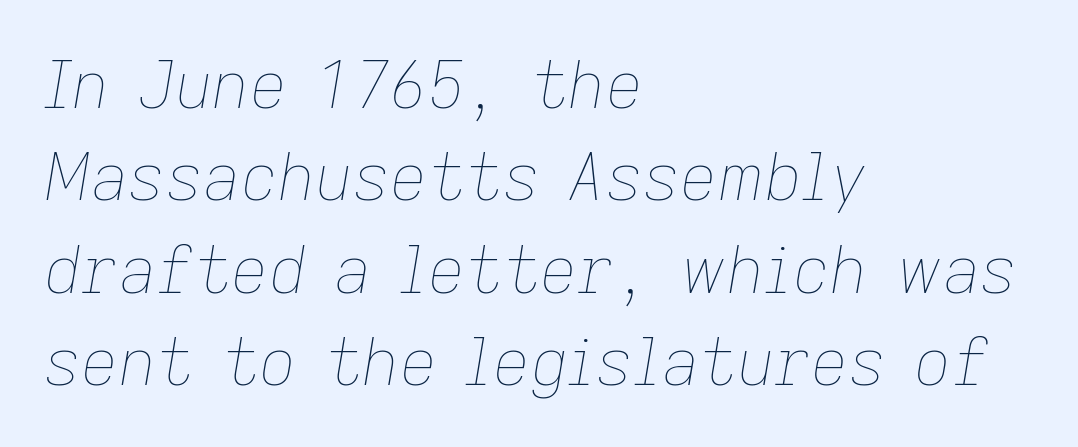
{"italic": "yes", "lean": "right", "slant_degrees": 9, "bold": "no", "weight": "thin", "width": "normal", "stroke_contrast": "low", "x_height": "medium", "monospaced": "no", "underline": "no", "align": "left", "line_spacing": "normal", "line_spacing_ratio": 1.42, "letter_spacing": "normal", "letter_spacing_em": 0.0, "glyph_px": 65}
